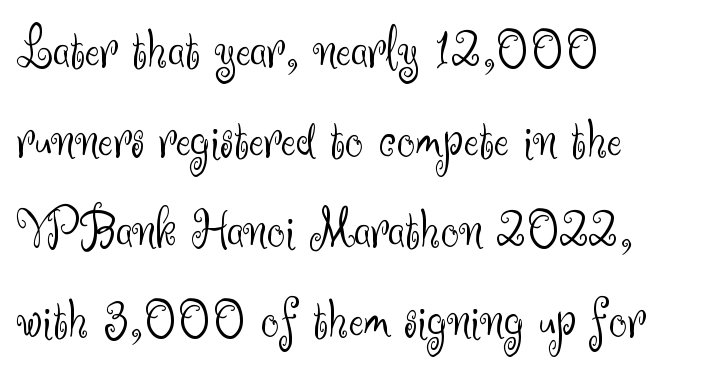
{"serif": "no", "italic": "no", "bold": "no", "weight": "light", "width": "normal", "stroke_contrast": "medium", "x_height": "small", "monospaced": "no", "underline": "no", "align": "left", "line_spacing": "normal", "line_spacing_ratio": 1.58, "letter_spacing": "normal", "letter_spacing_em": 0.0, "glyph_px": 57}
